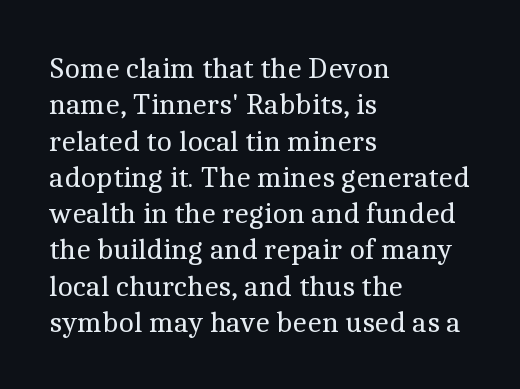
Is this a fixed-width face? No — the glyphs have proportional, varying widths. Style check: upright. Check where the strokes stop: tiny serifs finish them off. A bare baseline throughout the passage. In CSS terms this would be text-align: left. You could call the tracking neutral — neither tight nor loose.
